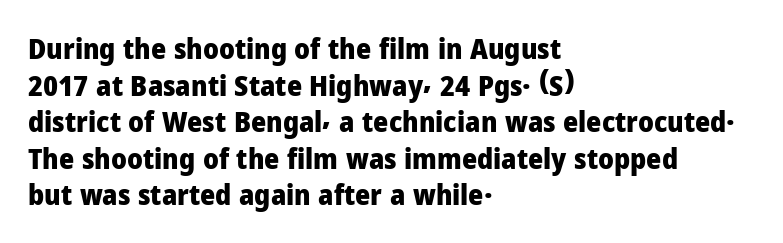
{"serif": "no", "italic": "no", "bold": "yes", "weight": "heavy", "width": "normal", "stroke_contrast": "low", "x_height": "medium", "monospaced": "no", "underline": "no", "align": "left", "line_spacing": "normal", "line_spacing_ratio": 1.26, "letter_spacing": "normal", "letter_spacing_em": 0.0, "glyph_px": 29}
